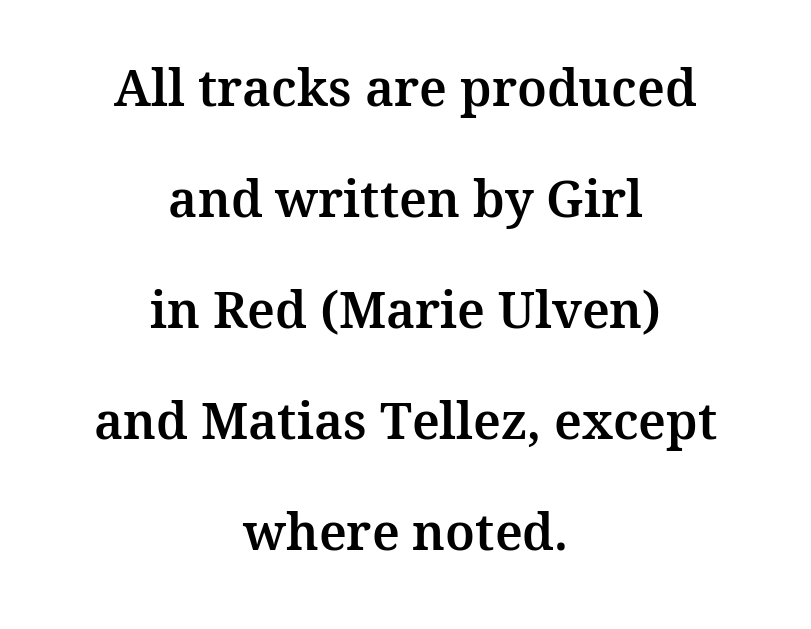
Q: Is the text italic (slanted)? A: No, it is upright.
Q: Is the typeface a serif or a sans-serif typeface? A: Serif.
Q: Is the text underlined? A: No.
Q: How is the paragraph aligned? A: Centered.
Q: Is the spacing between letters normal or unusually wide? A: Normal.
Q: Is the spacing between lines tight, normal or loose? A: Loose.
Q: Width (condensed, normal, or wide)? A: Normal.
Q: Stroke contrast? A: Medium.
Q: x-height? A: Medium.
Q: Monospaced? A: No.
